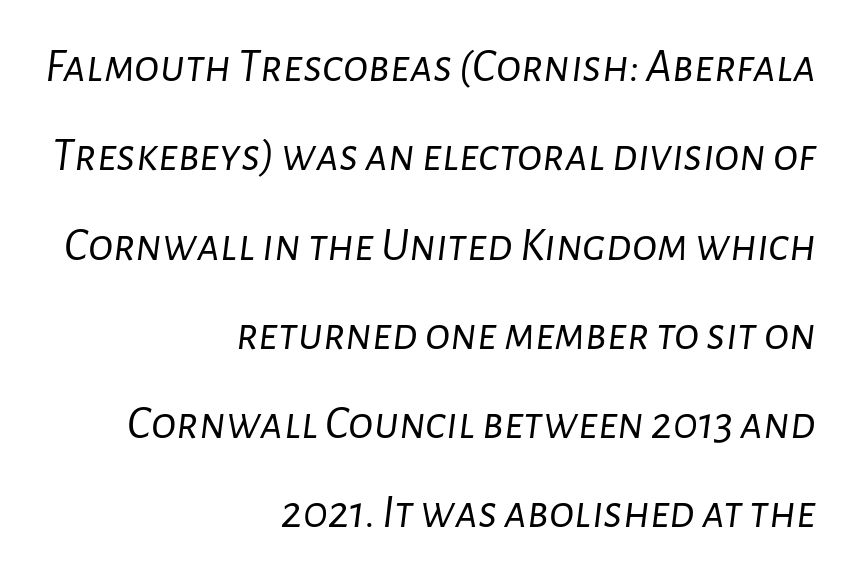
Q: Is the text bold? A: No.
Q: Is the text italic (slanted)? A: Yes, it leans right by about 7 degrees.
Q: Is the text underlined? A: No.
Q: How is the paragraph aligned? A: Right-aligned.
Q: Is the spacing between letters normal or unusually wide? A: Normal.
Q: Is the spacing between lines tight, normal or loose? A: Loose.
Q: Width (condensed, normal, or wide)? A: Normal.
Q: Stroke contrast? A: Low.
Q: x-height? A: Medium.
Q: Monospaced? A: No.
